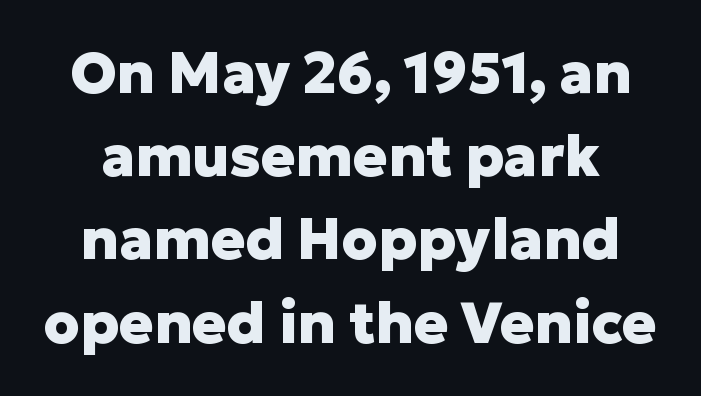
Rows of type keep a routine distance in the vertical direction. The typeface chosen for these lines omits serifs. Anything drawn beneath the words? Only blank space. Look at the tracking — it's just the regular setting, nothing added. Upright lettering throughout.
